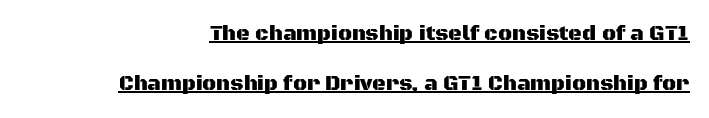
{"italic": "no", "underline": "yes", "line_spacing": "loose", "line_spacing_ratio": 2.38, "letter_spacing": "normal", "letter_spacing_em": 0.0, "glyph_px": 21}
